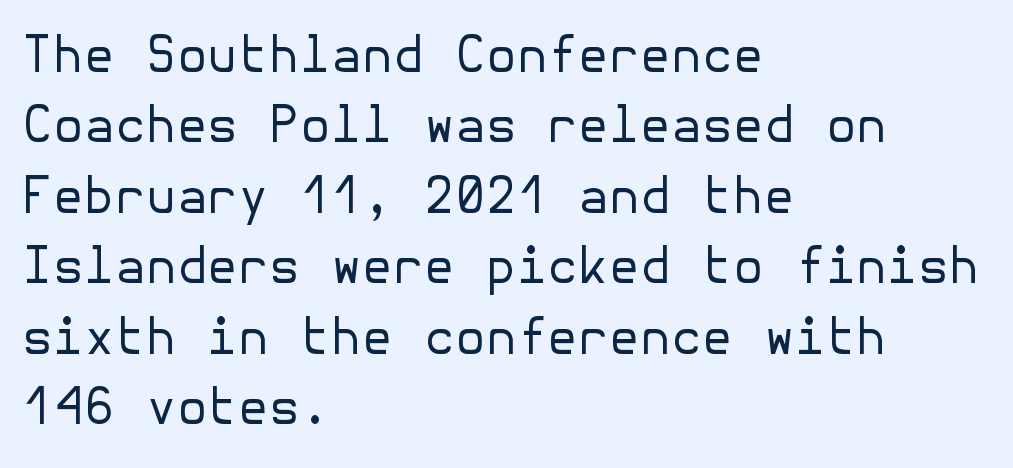
{"serif": "no", "italic": "no", "bold": "no", "weight": "regular", "width": "normal", "stroke_contrast": "low", "x_height": "medium", "underline": "no", "align": "left", "line_spacing": "normal", "line_spacing_ratio": 1.41, "letter_spacing": "normal", "letter_spacing_em": 0.0, "glyph_px": 50}
